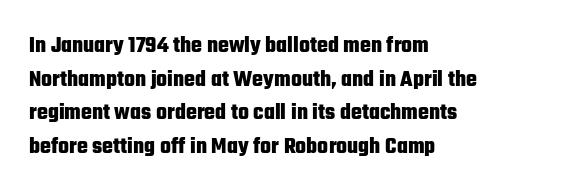
{"italic": "no", "bold": "yes", "underline": "no", "align": "left", "line_spacing": "normal", "line_spacing_ratio": 1.46, "letter_spacing": "normal", "letter_spacing_em": 0.0, "glyph_px": 23}
